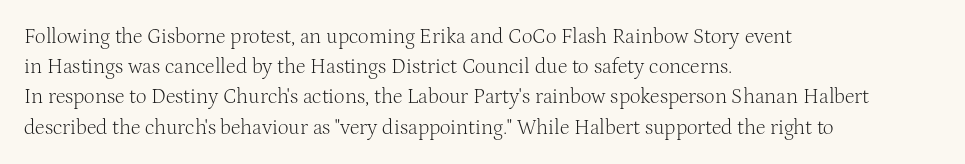
{"italic": "no", "bold": "no", "underline": "no", "align": "left", "line_spacing": "normal", "line_spacing_ratio": 1.44, "letter_spacing": "normal", "letter_spacing_em": 0.0, "glyph_px": 21}
